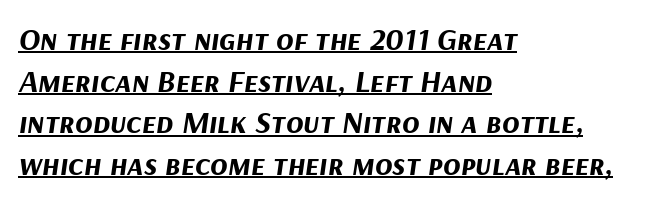
{"italic": "yes", "lean": "right", "slant_degrees": 9, "bold": "yes", "weight": "bold", "width": "normal", "stroke_contrast": "medium", "x_height": "medium", "monospaced": "no", "underline": "yes", "align": "left", "line_spacing": "normal", "line_spacing_ratio": 1.3, "letter_spacing": "normal", "letter_spacing_em": 0.0, "glyph_px": 32}
